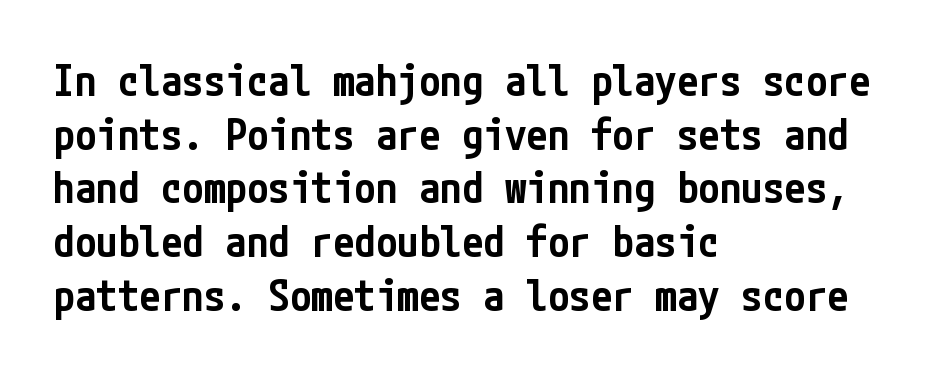
Q: Is the text bold? A: Semi-bold.
Q: Is the text italic (slanted)? A: No, it is upright.
Q: Is the typeface a serif or a sans-serif typeface? A: Sans-serif.
Q: Is the text underlined? A: No.
Q: How is the paragraph aligned? A: Left-aligned.
Q: Is the spacing between letters normal or unusually wide? A: Normal.
Q: Is the spacing between lines tight, normal or loose? A: Normal.
Q: Width (condensed, normal, or wide)? A: Condensed.
Q: Stroke contrast? A: Low.
Q: x-height? A: Medium.
